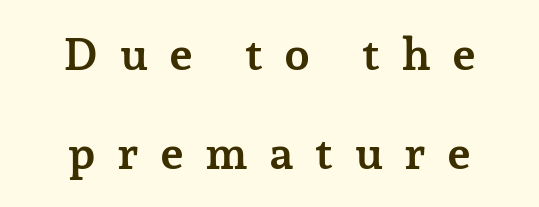
Q: Is the text bold? A: Yes.
Q: Is the text italic (slanted)? A: No, it is upright.
Q: Is the typeface a serif or a sans-serif typeface? A: Serif.
Q: Is the text underlined? A: No.
Q: How is the paragraph aligned? A: Centered.
Q: Is the spacing between letters normal or unusually wide? A: Unusually wide.
Q: Is the spacing between lines tight, normal or loose? A: Loose.
Q: Width (condensed, normal, or wide)? A: Normal.
Q: Stroke contrast? A: Low.
Q: x-height? A: Medium.
Q: Monospaced? A: No.
